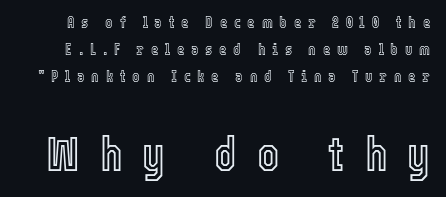
{"italic": "no", "width": "condensed", "x_height": "medium", "monospaced": "no", "underline": "no", "line_spacing": "normal", "line_spacing_ratio": 1.69, "letter_spacing": "wide", "letter_spacing_em": 0.42, "larger_block": "second", "size_ratio": 2.94, "glyph_px": 47}
